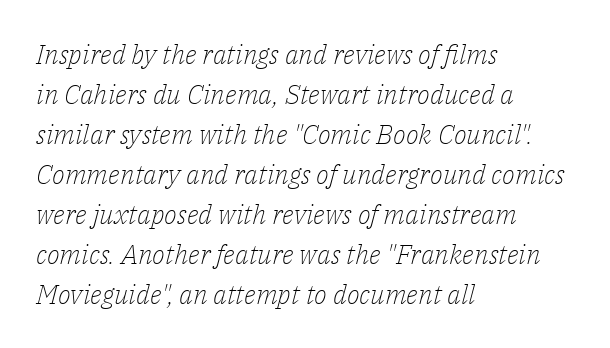
The image shows 27 px text type, italic (leaning right); set left-aligned, normal line spacing (1.48x), normal letter spacing, not underlined.
